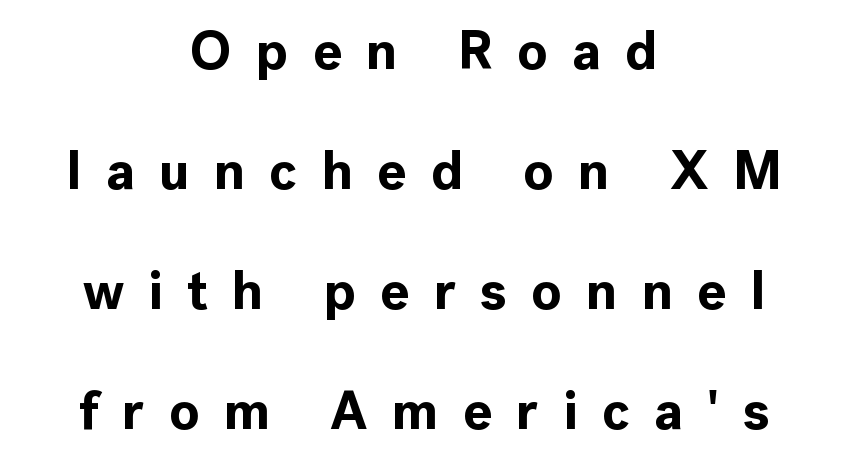
The image shows 54 px bold sans-serif type, upright; set centered, loose line spacing (2.22x), unusually wide letter spacing (+0.45 em), not underlined; a medium x-height.
